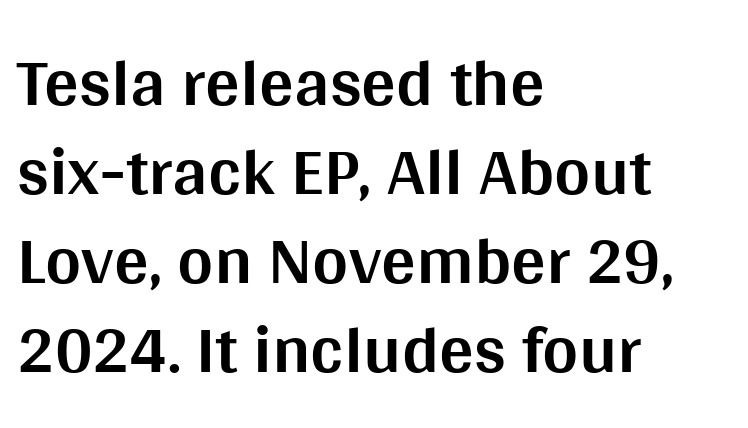
Q: Is the text bold? A: Yes.
Q: Is the text italic (slanted)? A: No, it is upright.
Q: Is the typeface a serif or a sans-serif typeface? A: Sans-serif.
Q: Is the text underlined? A: No.
Q: How is the paragraph aligned? A: Left-aligned.
Q: Is the spacing between letters normal or unusually wide? A: Normal.
Q: Is the spacing between lines tight, normal or loose? A: Normal.
Q: Width (condensed, normal, or wide)? A: Normal.
Q: Stroke contrast? A: Medium.
Q: x-height? A: Large.
Q: Monospaced? A: No.
